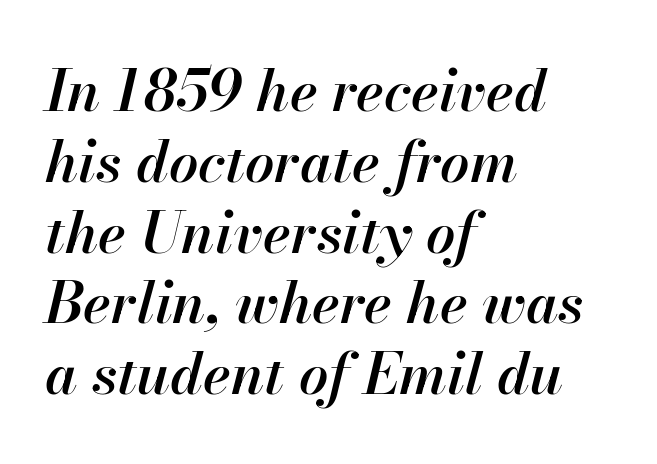
The image shows 58 px semibold type, italic (leaning right); set left-aligned, line spacing 1.22x, normal letter spacing, not underlined; high stroke contrast and a small x-height.
